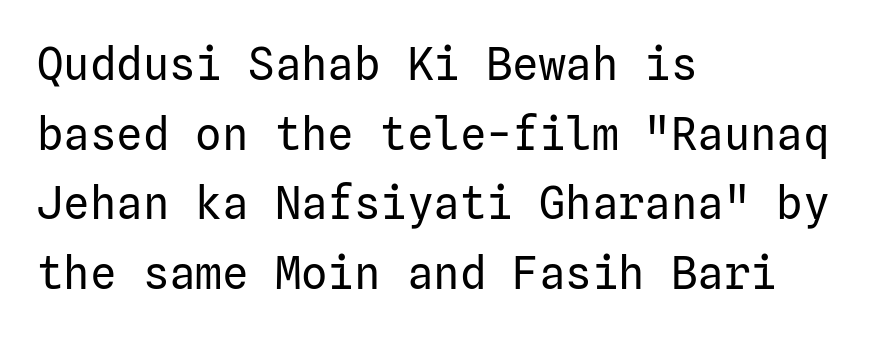
Between one letter and the next there's only the usual sliver of space. The text was rendered using a sans face with plain stroke endings. Vertically, the passage feels balanced, rows spaced as you'd expect. Is the block centered? No — it sits flush against the left margin. Each row of text sits above clean, open space. If you drew a line through each stem, it would be perfectly vertical.
